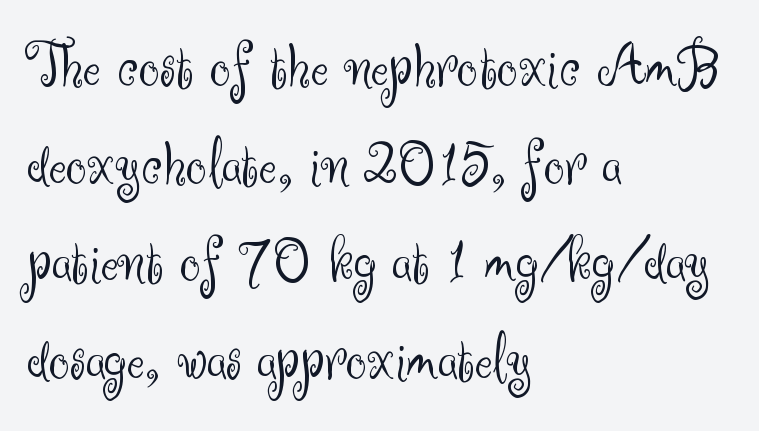
Q: Is the text bold? A: No.
Q: Is the text italic (slanted)? A: No, it is upright.
Q: Is the typeface a serif or a sans-serif typeface? A: Sans-serif.
Q: Is the text underlined? A: No.
Q: How is the paragraph aligned? A: Left-aligned.
Q: Is the spacing between letters normal or unusually wide? A: Normal.
Q: Is the spacing between lines tight, normal or loose? A: Normal.
Q: Width (condensed, normal, or wide)? A: Normal.
Q: Stroke contrast? A: Medium.
Q: x-height? A: Small.
Q: Monospaced? A: No.
